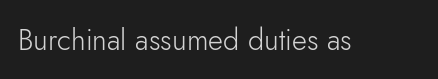
Q: Is the text bold? A: No.
Q: Is the text italic (slanted)? A: No, it is upright.
Q: Is the typeface a serif or a sans-serif typeface? A: Sans-serif.
Q: Is the text underlined? A: No.
Q: Is the spacing between letters normal or unusually wide? A: Normal.
Q: Width (condensed, normal, or wide)? A: Normal.
Q: Stroke contrast? A: Low.
Q: x-height? A: Small.
Q: Monospaced? A: No.
